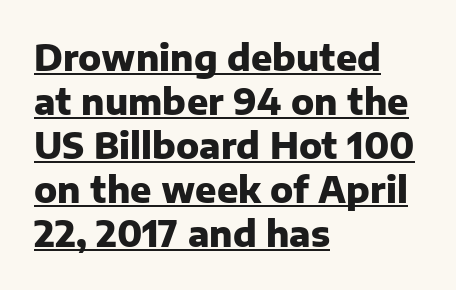
The image shows 35 px heavy sans-serif type, upright; set left-aligned, normal line spacing (1.26x), normal letter spacing, underlined; low stroke contrast and a medium x-height.
